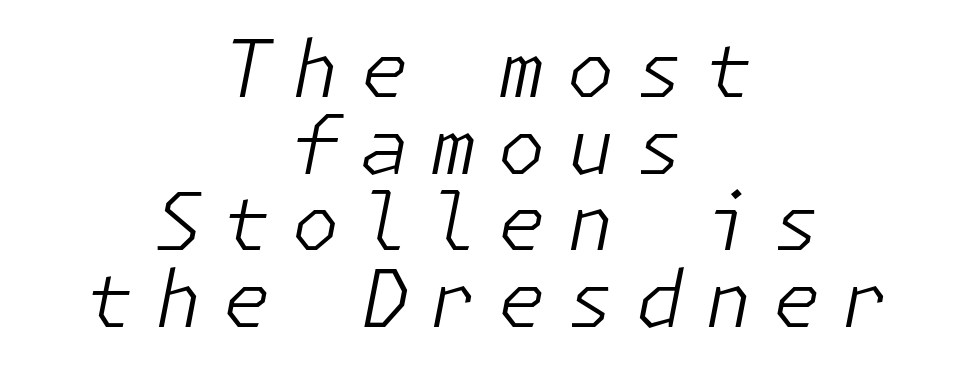
The line-height multiplier appears low, near solid setting. These lines are centered, leaving both edges ragged. On a weight scale, this lands at 450 or below. Descenders are the only things crossing below the line. Is the letter spacing exaggerated? Yes — the characters are pushed far apart.
